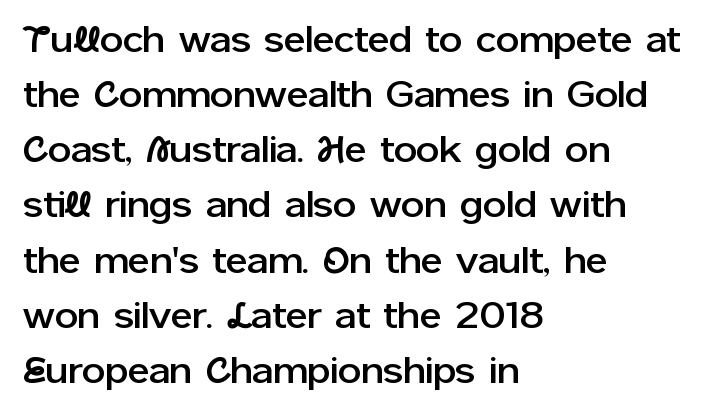
{"serif": "no", "italic": "no", "width": "normal", "stroke_contrast": "low", "x_height": "medium", "monospaced": "no", "underline": "no", "align": "left", "line_spacing": "normal", "line_spacing_ratio": 1.49, "letter_spacing": "normal", "letter_spacing_em": 0.0, "glyph_px": 37}
